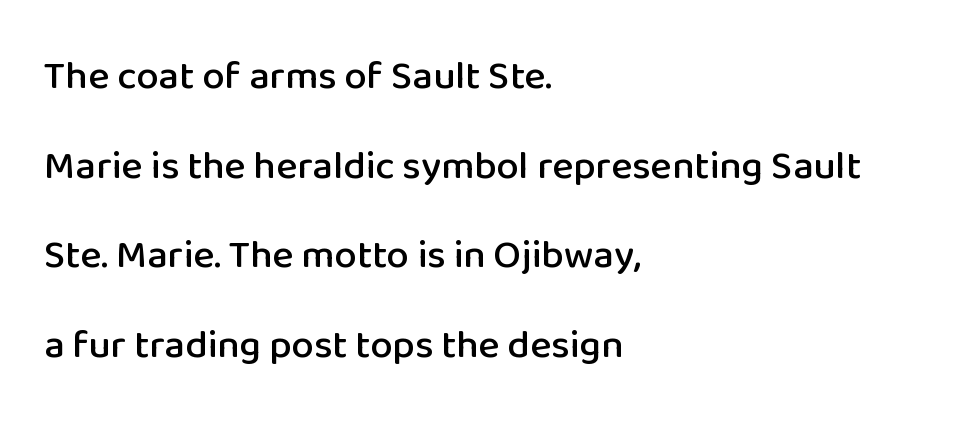
The image shows 40 px sans-serif type, upright; set left-aligned, loose line spacing (2.24x), normal letter spacing, not underlined; low stroke contrast and a medium x-height.
